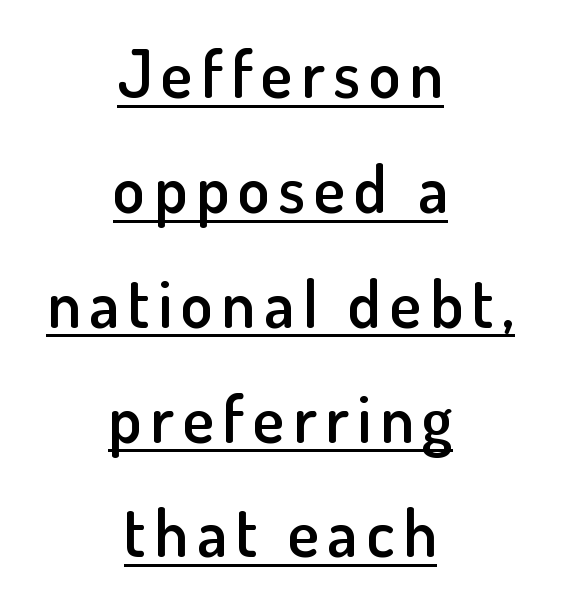
The face used here is proportionally spaced, like ordinary book or web type. Upright lettering throughout. This rendering uses center alignment, leaving both contours irregular but symmetric. The typeface chosen for these lines omits serifs. What weight is shown? A semibold, between regular and bold.
